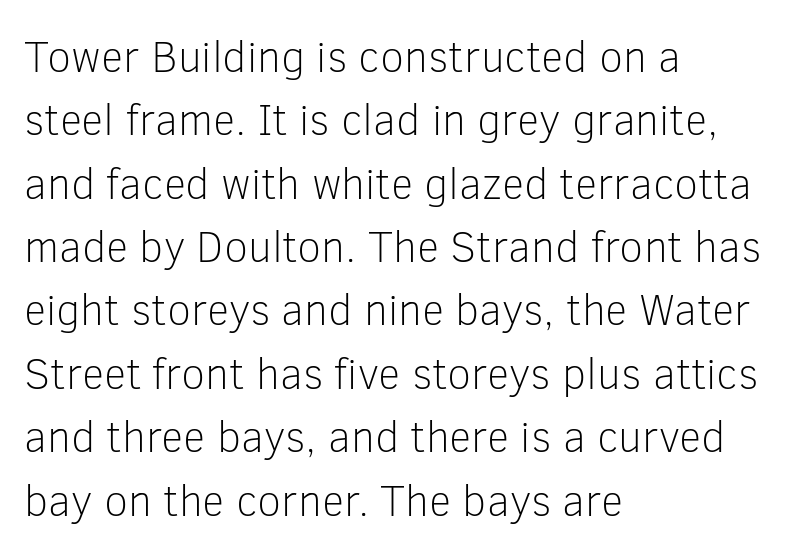
Interline gaps are of average width in this sample. The letterforms sit at book weight or below. Only glyphs here, with clear space below each row. Where is the straight margin? On the left.
